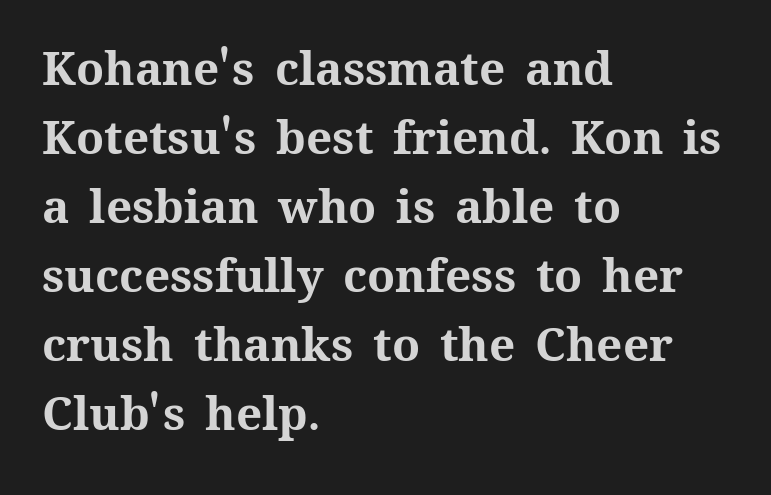
Does the leading feel generous? No, just average. Decoration check: the copy has no underline. Set as a true bold cut, around the 700 mark. Is there any slant? The stems are plumb. Left-aligned paragraph, ragged on the right. Inter-character spacing is left at the font's built-in metrics.
